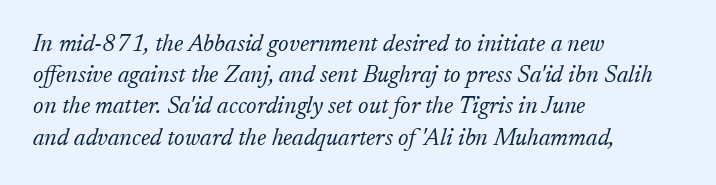
Which margin do the lines hug? The left one — the right edge is uneven. The lines sit at an ordinary, default distance from one another. Emphasis-style slanted type is in use. The letterforms sit shoulder to shoulder at normal distance. A quiet, ordinary-to-light weight characterises the typeface.
